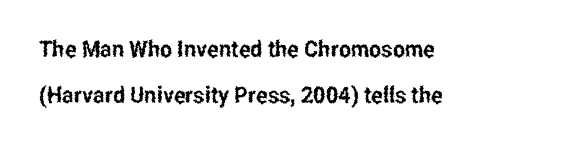
The image shows 23 px text type, upright; set left-aligned, loose line spacing (2.0x), normal letter spacing, not underlined.
